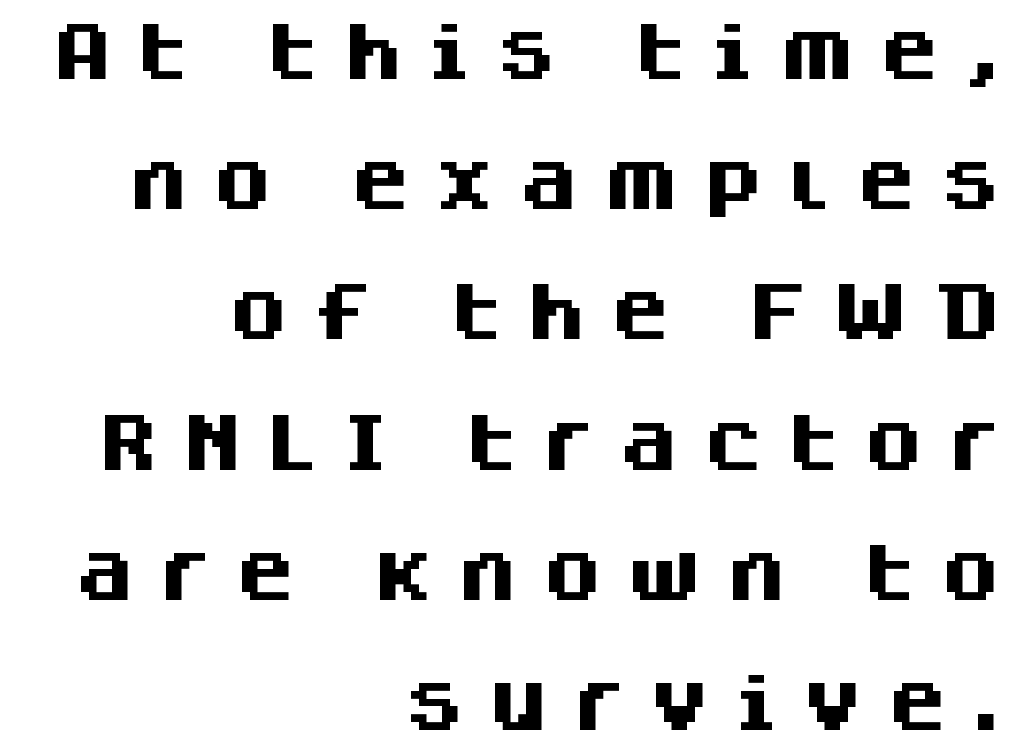
The image shows 62 px heavy sans-serif type, upright; set right-aligned, loose line spacing (2.1x), unusually wide letter spacing (+0.36 em), not underlined; medium stroke contrast and a large x-height.
